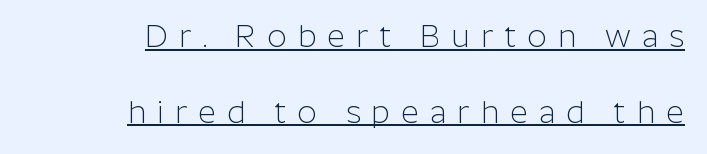
The image shows 31 px light sans-serif type, upright; set right-aligned, loose line spacing (2.44x), unusually wide letter spacing (+0.35 em), underlined; low stroke contrast and a medium x-height.
